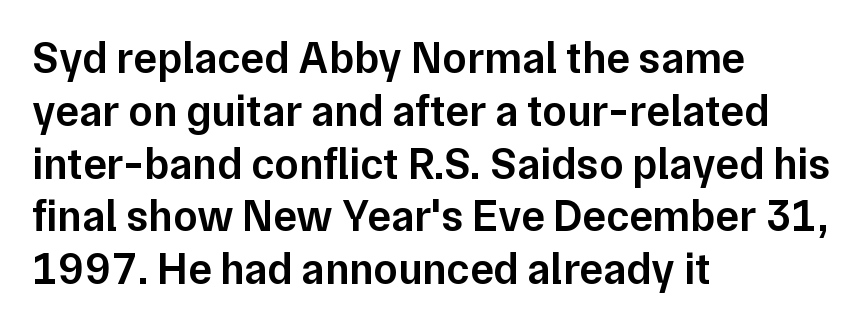
The image shows 44 px semibold sans-serif type, upright; set left-aligned, line spacing 1.2x, normal letter spacing, not underlined; low stroke contrast and a medium x-height.
